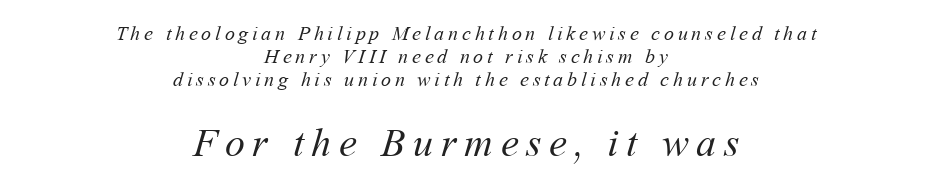
The image shows 40 px regular-weight type; set centered, tight line spacing (1.14x), not underlined; the second (bottom) block is 2.0x larger; medium stroke contrast and a medium x-height.
